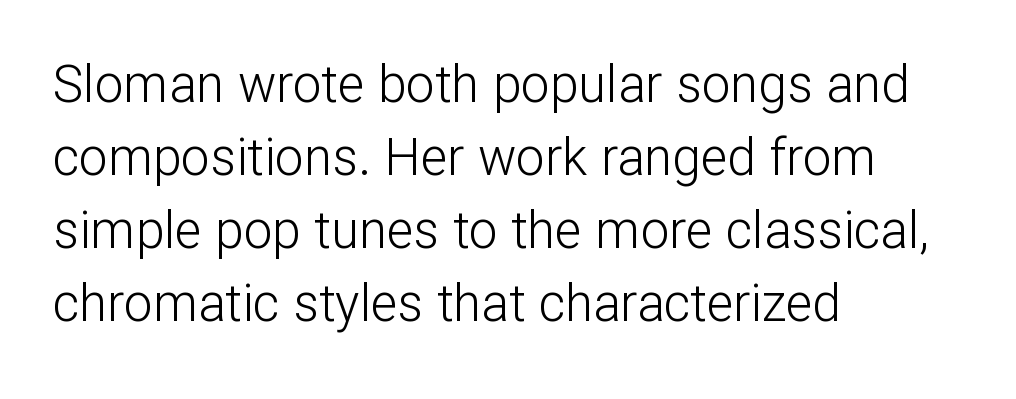
{"serif": "no", "italic": "no", "bold": "no", "weight": "light", "width": "normal", "stroke_contrast": "low", "x_height": "medium", "monospaced": "no", "underline": "no", "align": "left", "line_spacing": "normal", "line_spacing_ratio": 1.43, "letter_spacing": "normal", "letter_spacing_em": 0.0, "glyph_px": 51}
